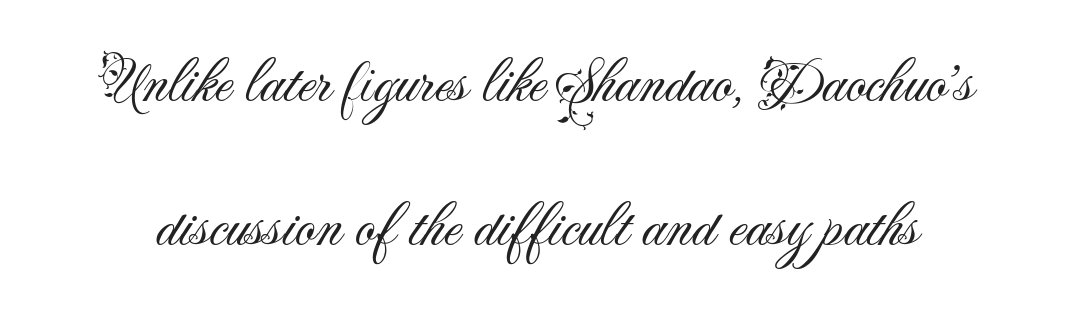
The image shows 63 px light sans-serif type; set loose line spacing (2.28x), normal letter spacing, not underlined; medium stroke contrast and a small x-height.
